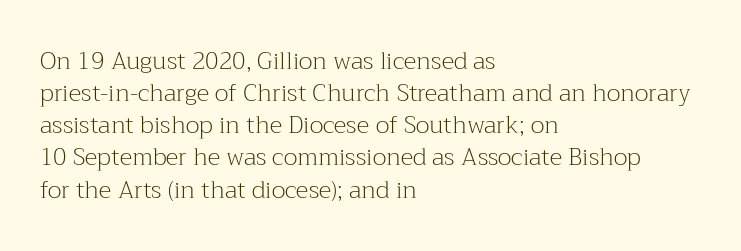
Q: Is the text bold? A: No.
Q: Is the text italic (slanted)? A: No, it is upright.
Q: Is the text underlined? A: No.
Q: How is the paragraph aligned? A: Left-aligned.
Q: Is the spacing between letters normal or unusually wide? A: Normal.
Q: Is the spacing between lines tight, normal or loose? A: Normal.
